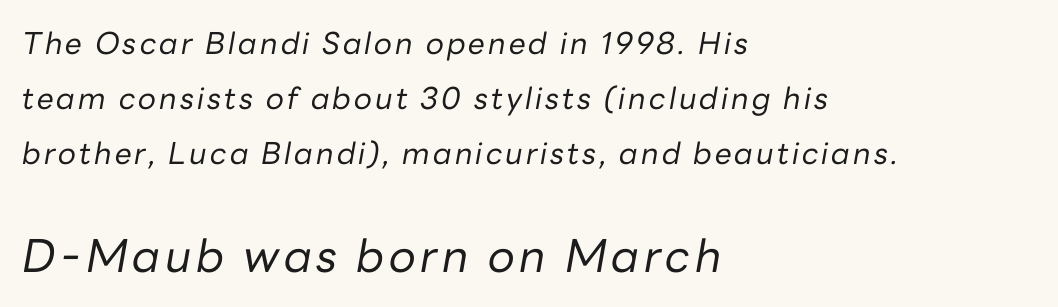
Visually, the bottom section dominates because its glyphs are scaled up. Italic: yes, the glyphs are oblique. Type without underlining. This sample has the flowing, uneven cadence of proportional lettering. Weight: in the light-to-regular range.
